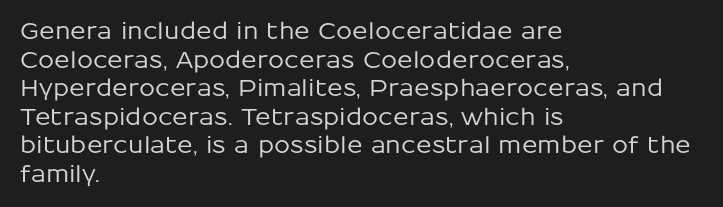
Q: Is the text italic (slanted)? A: No, it is upright.
Q: Is the text underlined? A: No.
Q: How is the paragraph aligned? A: Left-aligned.
Q: Is the spacing between letters normal or unusually wide? A: Normal.
